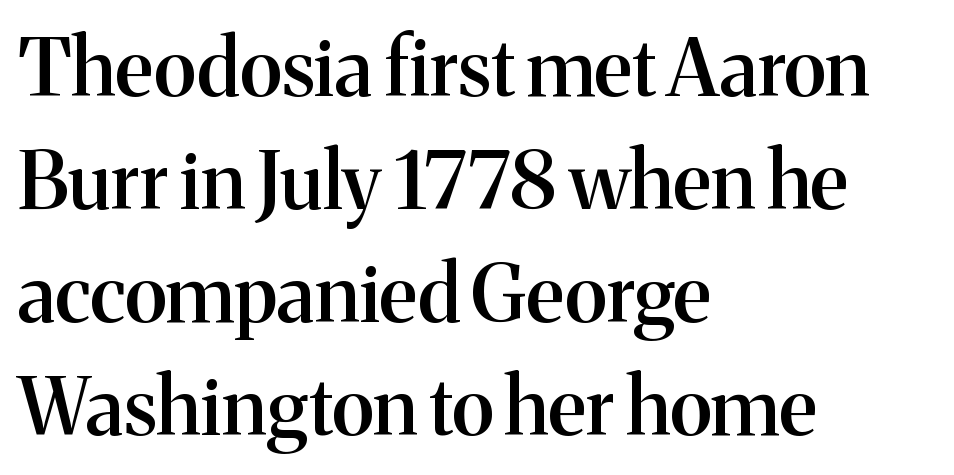
Q: Is the text bold? A: Semi-bold.
Q: Is the text italic (slanted)? A: No, it is upright.
Q: Is the typeface a serif or a sans-serif typeface? A: Serif.
Q: Is the text underlined? A: No.
Q: How is the paragraph aligned? A: Left-aligned.
Q: Is the spacing between letters normal or unusually wide? A: Normal.
Q: Is the spacing between lines tight, normal or loose? A: Normal.
Q: Width (condensed, normal, or wide)? A: Normal.
Q: Stroke contrast? A: Medium.
Q: x-height? A: Medium.
Q: Monospaced? A: No.
